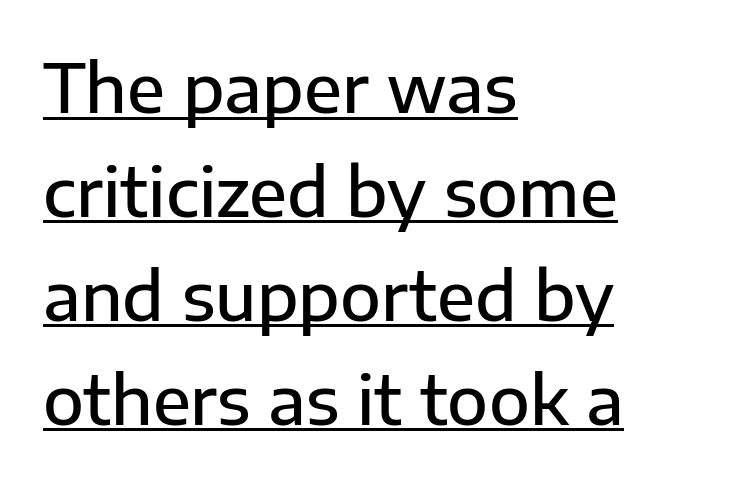
{"serif": "no", "italic": "no", "bold": "semi", "weight": "semibold", "width": "normal", "stroke_contrast": "low", "x_height": "medium", "monospaced": "no", "underline": "yes", "align": "left", "line_spacing": "normal", "line_spacing_ratio": 1.55, "letter_spacing": "normal", "letter_spacing_em": 0.0, "glyph_px": 67}
